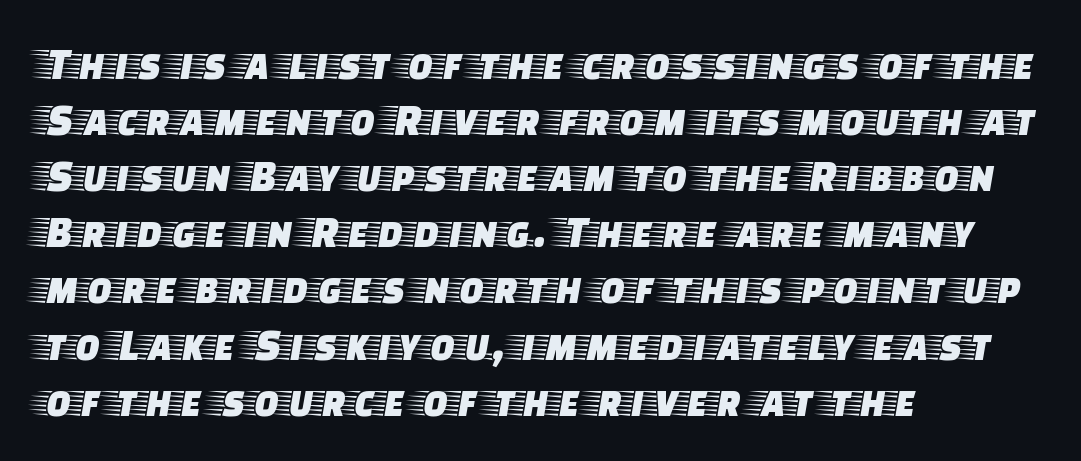
{"serif": "yes", "width": "wide", "stroke_contrast": "low", "x_height": "large", "monospaced": "no", "underline": "no", "align": "left", "line_spacing_ratio": 1.22, "letter_spacing": "normal", "letter_spacing_em": 0.0, "glyph_px": 46}
